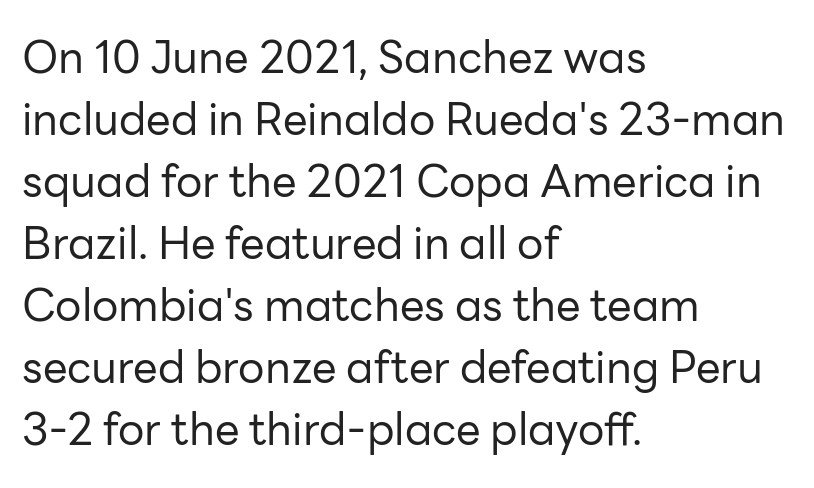
Just letters on the line, the space beneath them empty. Short and long lines alike share a common starting point at left. Type style note: lacks serifs. Is this a fixed-width face? No — the glyphs have proportional, varying widths. Compared with typical body copy, the letter spacing here is the same.
